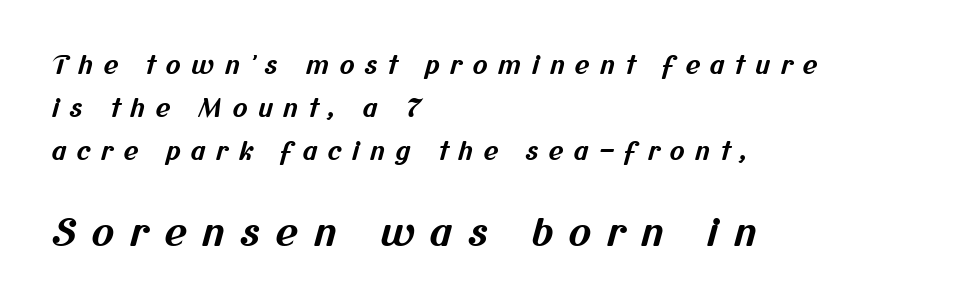
Q: Is the text bold? A: Yes.
Q: Is the typeface a serif or a sans-serif typeface? A: Sans-serif.
Q: Is the text underlined? A: No.
Q: How is the paragraph aligned? A: Left-aligned.
Q: Is the spacing between letters normal or unusually wide? A: Unusually wide.
Q: Which block of text is set in a larger size, the first (top) or the second (bottom)? A: The second (bottom) one.
Q: Width (condensed, normal, or wide)? A: Normal.
Q: Stroke contrast? A: Medium.
Q: x-height? A: Medium.
Q: Monospaced? A: No.
